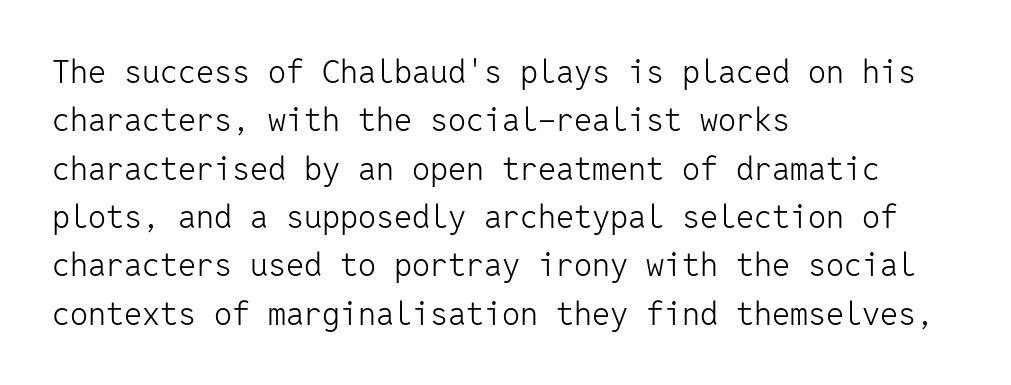
Unmarked baselines from the first word to the last. Every character sits straight up, as roman type does. Leading matches the norm, producing a regular column. Do the characters align in a grid? Yes, the font is monospaced. The typesetting does not lean heavy: it is not bold.
